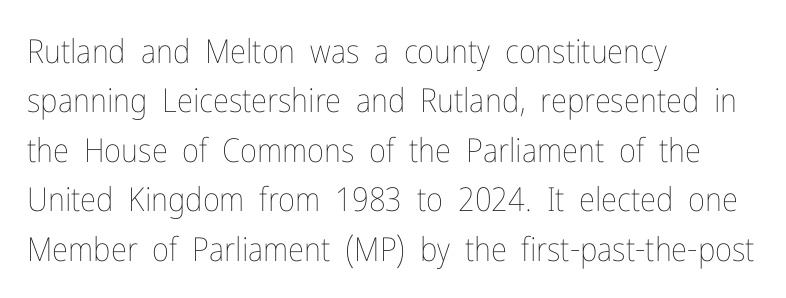
{"italic": "no", "bold": "no", "weight": "thin", "width": "condensed", "stroke_contrast": "low", "x_height": "medium", "monospaced": "no", "underline": "no", "align": "left", "line_spacing": "normal", "line_spacing_ratio": 1.5, "letter_spacing": "normal", "letter_spacing_em": 0.0, "glyph_px": 33}
